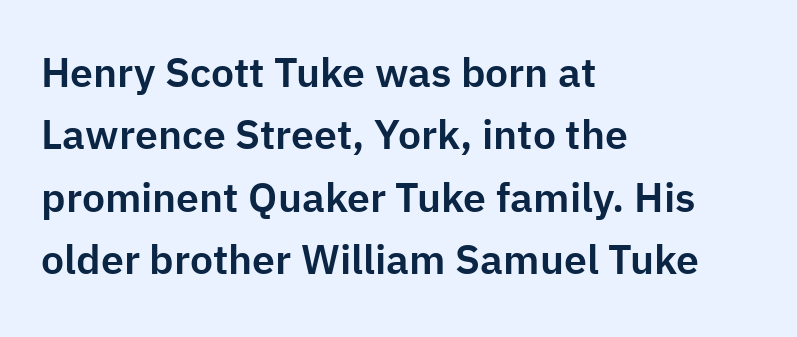
Q: Is the text italic (slanted)? A: No, it is upright.
Q: Is the typeface a serif or a sans-serif typeface? A: Sans-serif.
Q: Is the text underlined? A: No.
Q: How is the paragraph aligned? A: Left-aligned.
Q: Is the spacing between letters normal or unusually wide? A: Normal.
Q: Is the spacing between lines tight, normal or loose? A: Normal.
Q: Width (condensed, normal, or wide)? A: Normal.
Q: Stroke contrast? A: Low.
Q: x-height? A: Medium.
Q: Monospaced? A: No.
